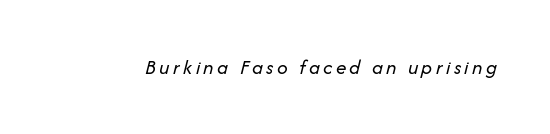
No word sits above an underline. Nothing heavy about these letters — not bold at all. The face used here has a pronounced slope to its letters.
